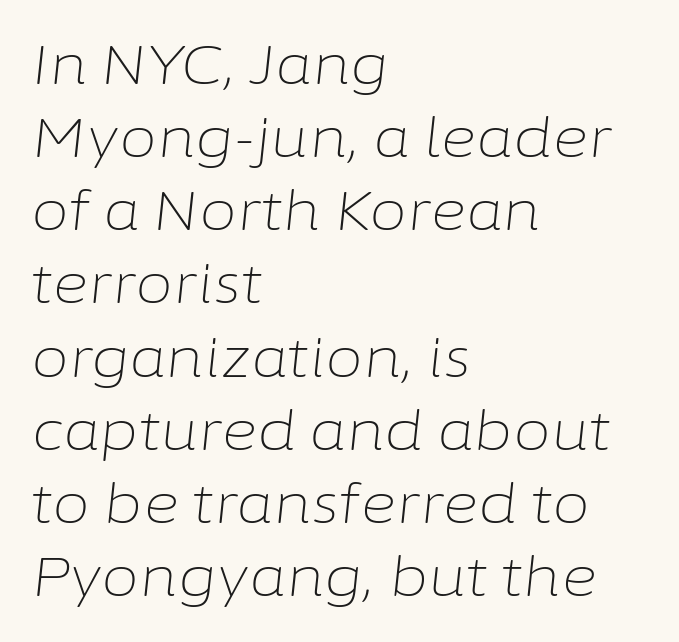
Q: Is the text bold? A: No.
Q: Is the text italic (slanted)? A: Yes, it leans right by about 6 degrees.
Q: Is the text underlined? A: No.
Q: How is the paragraph aligned? A: Left-aligned.
Q: Is the spacing between letters normal or unusually wide? A: Normal.
Q: Is the spacing between lines tight, normal or loose? A: Normal.
Q: Width (condensed, normal, or wide)? A: Normal.
Q: Stroke contrast? A: Low.
Q: x-height? A: Medium.
Q: Monospaced? A: No.
